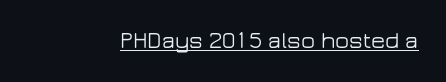
Q: Is the text italic (slanted)? A: No, it is upright.
Q: Is the text underlined? A: Yes.
Q: Is the spacing between letters normal or unusually wide? A: Normal.
